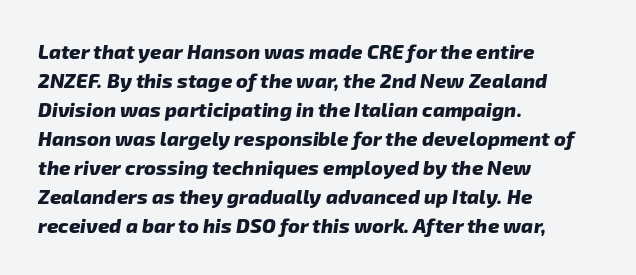
{"bold": "yes", "underline": "no", "align": "left", "line_spacing": "normal", "line_spacing_ratio": 1.45, "letter_spacing": "normal", "letter_spacing_em": 0.0, "glyph_px": 20}
